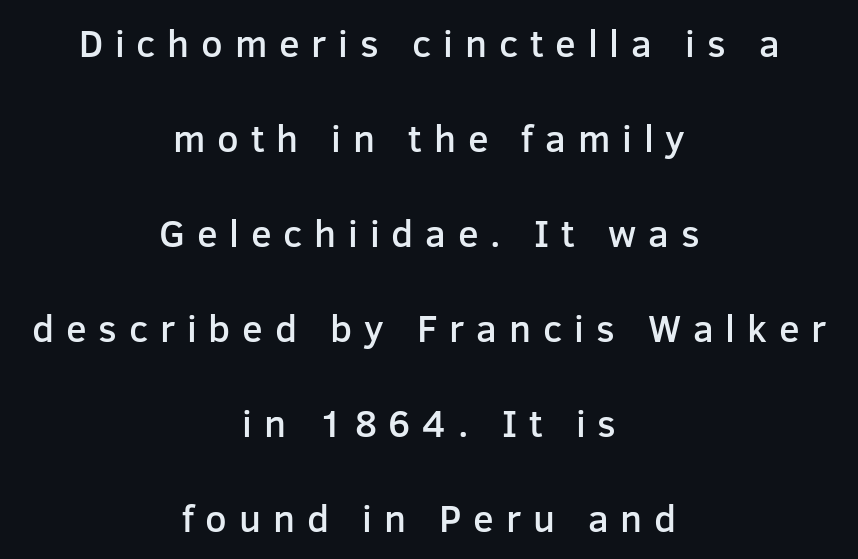
{"serif": "no", "italic": "no", "bold": "semi", "weight": "semibold", "width": "normal", "stroke_contrast": "low", "x_height": "medium", "monospaced": "no", "underline": "no", "align": "center", "line_spacing": "loose", "line_spacing_ratio": 2.5, "letter_spacing": "wide", "letter_spacing_em": 0.31, "glyph_px": 38}
